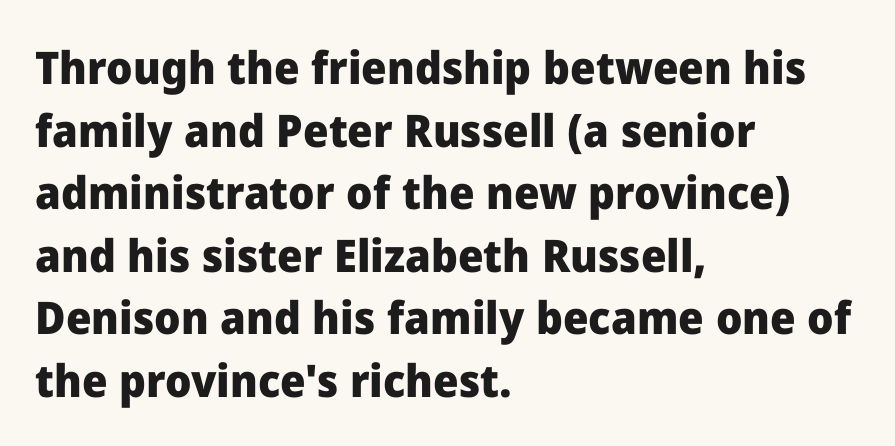
The rows are spaced the way most documents space them. Think of a printed novel: that variable character pitch is what you see here. Examine the stroke ends and you'll find no serifs. The rendering uses a bold face; every stroke is thick and dark. Vertical strokes here are truly vertical. If you drew a ruler down the left edge, every line would touch it.
